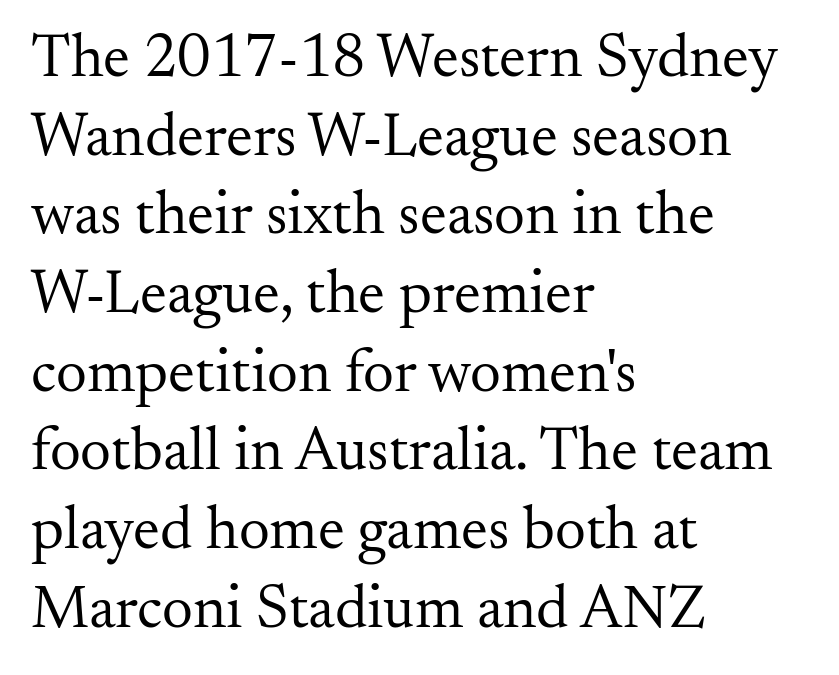
{"serif": "yes", "italic": "no", "bold": "no", "weight": "regular", "width": "normal", "stroke_contrast": "medium", "x_height": "small", "monospaced": "no", "underline": "no", "align": "left", "line_spacing": "normal", "line_spacing_ratio": 1.29, "letter_spacing": "normal", "letter_spacing_em": 0.0, "glyph_px": 61}
